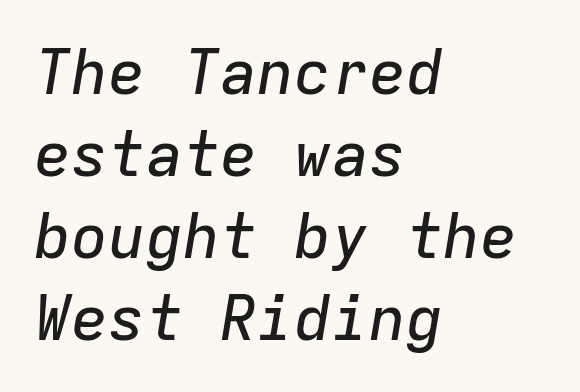
Q: Is the text italic (slanted)? A: Yes, it leans right by about 9 degrees.
Q: Is the text underlined? A: No.
Q: How is the paragraph aligned? A: Left-aligned.
Q: Is the spacing between letters normal or unusually wide? A: Normal.
Q: Is the spacing between lines tight, normal or loose? A: Normal.
Q: Width (condensed, normal, or wide)? A: Normal.
Q: Stroke contrast? A: Low.
Q: x-height? A: Medium.
Q: Monospaced? A: Yes.
